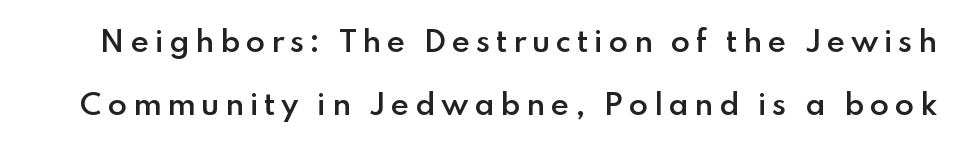
Q: Is the text bold? A: Semi-bold.
Q: Is the text italic (slanted)? A: No, it is upright.
Q: Is the typeface a serif or a sans-serif typeface? A: Sans-serif.
Q: Is the text underlined? A: No.
Q: Is the spacing between letters normal or unusually wide? A: Unusually wide.
Q: Is the spacing between lines tight, normal or loose? A: Loose.
Q: Width (condensed, normal, or wide)? A: Normal.
Q: Stroke contrast? A: Low.
Q: x-height? A: Small.
Q: Monospaced? A: No.
